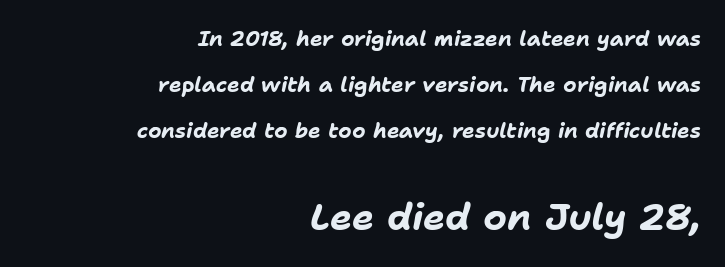
{"italic": "yes", "lean": "right", "slant_degrees": 11, "bold": "yes", "weight": "bold", "width": "normal", "stroke_contrast": "low", "x_height": "medium", "monospaced": "no", "underline": "no", "align": "right", "line_spacing": "loose", "line_spacing_ratio": 2.2, "letter_spacing": "normal", "letter_spacing_em": 0.0, "larger_block": "second", "size_ratio": 1.76, "glyph_px": 37}
